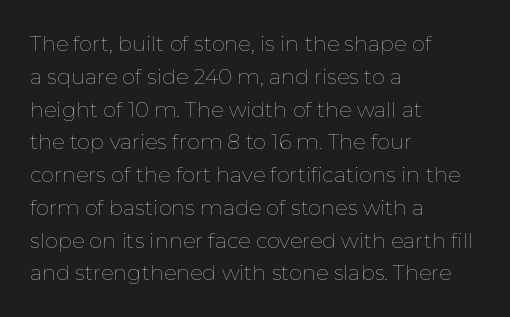
{"italic": "no", "bold": "no", "underline": "no", "align": "left", "line_spacing": "normal", "line_spacing_ratio": 1.56, "letter_spacing": "normal", "letter_spacing_em": 0.0, "glyph_px": 21}
